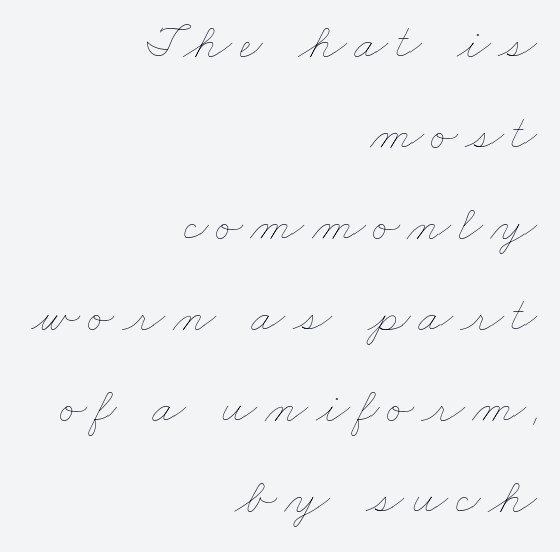
The image shows 50 px thin, wide type; set right-aligned, line spacing 1.82x, not underlined; low stroke contrast and a small x-height.
